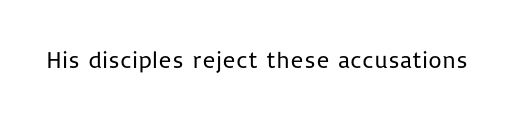
Only glyphs here, with clear space below each row. Notice how the stems are strictly vertical — no italics here. Between one letter and the next there's only the usual sliver of space. Is this a heavy cut? Hardly; it is regular or lighter.
